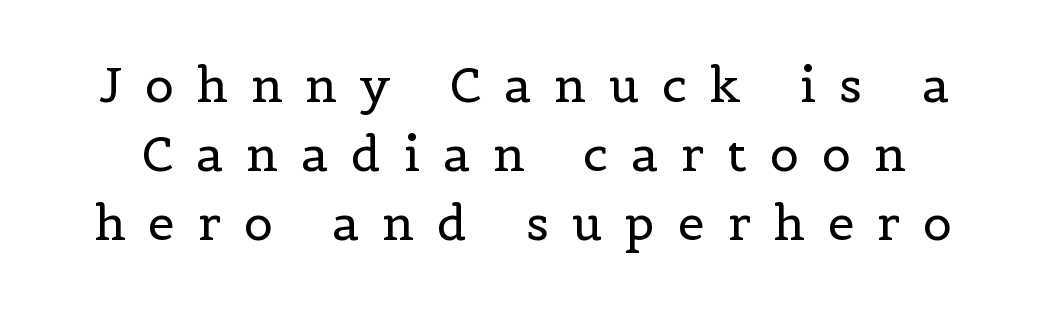
{"serif": "yes", "italic": "no", "bold": "no", "weight": "regular", "width": "normal", "x_height": "medium", "monospaced": "no", "underline": "no", "line_spacing": "normal", "line_spacing_ratio": 1.44, "letter_spacing": "wide", "letter_spacing_em": 0.48, "glyph_px": 48}
